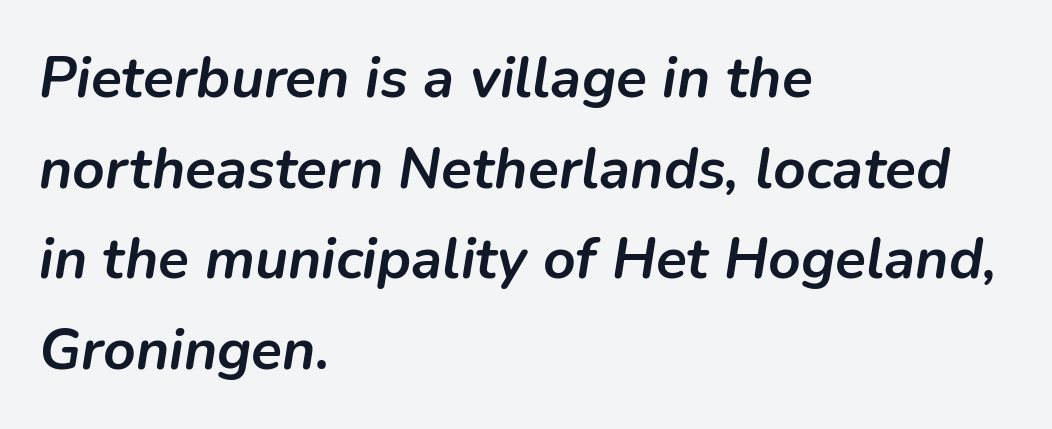
Weight: bold. The space directly below the letters is spotless. Looks like regular typesetting: each glyph gets only the width it needs. The passage shown stacks its lines at a standard gap.
